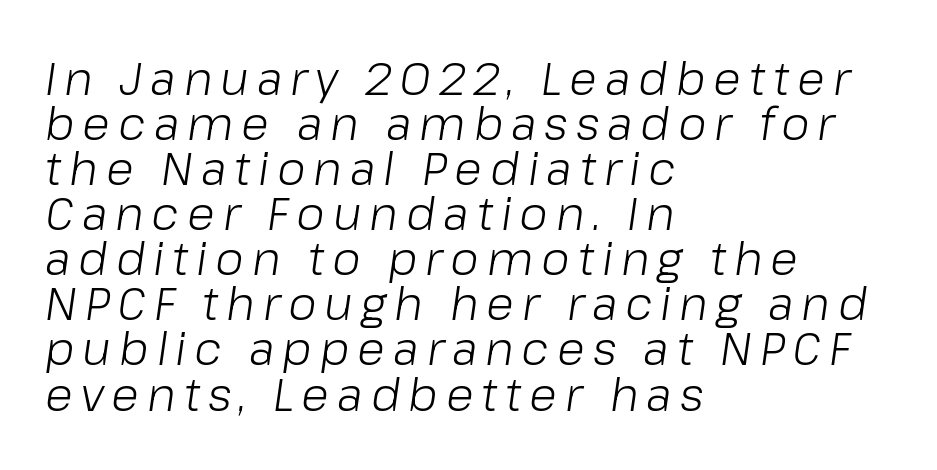
The image shows 46 px light type, italic (leaning right); set left-aligned, tight line spacing (0.98x), not underlined; low stroke contrast and a medium x-height.
